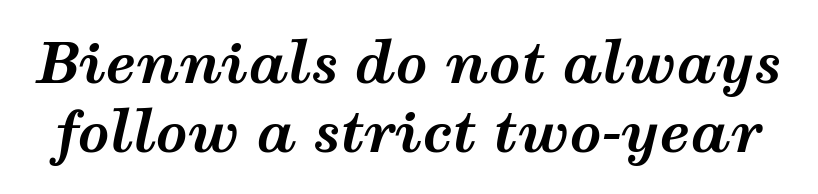
Looks like regular typesetting: each glyph gets only the width it needs. The words here are not underlined. The line texture is even and compact thanks to regular tracking. Heavy-handed strokes throughout: this text is bold. The passage shown leans; its letterforms are oblique.
